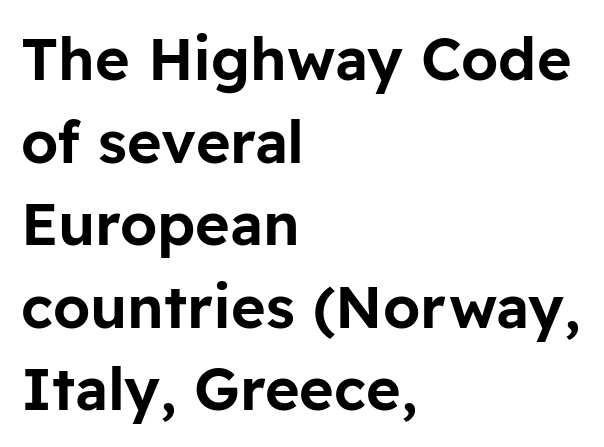
Observe the ordinary spacing: letters are neighbours, not strangers. The face used here is proportionally spaced, like ordinary book or web type. The lines sit at an ordinary, default distance from one another. If you drew a line through each stem, it would be perfectly vertical. If you drew a ruler down the left edge, every line would touch it.
